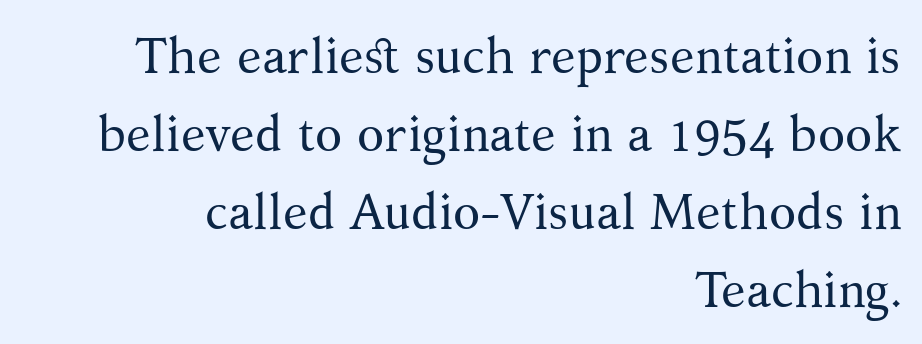
{"serif": "yes", "italic": "no", "bold": "no", "weight": "regular", "width": "normal", "stroke_contrast": "medium", "x_height": "medium", "monospaced": "no", "underline": "no", "align": "right", "line_spacing": "normal", "line_spacing_ratio": 1.56, "letter_spacing": "normal", "letter_spacing_em": 0.0, "glyph_px": 50}
